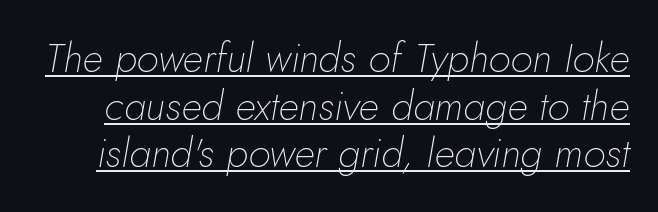
Q: Is the text bold? A: No.
Q: Is the text italic (slanted)? A: Yes, it leans right by about 10 degrees.
Q: Is the text underlined? A: Yes.
Q: Is the spacing between letters normal or unusually wide? A: Normal.
Q: Width (condensed, normal, or wide)? A: Normal.
Q: Stroke contrast? A: Low.
Q: x-height? A: Small.
Q: Monospaced? A: No.
